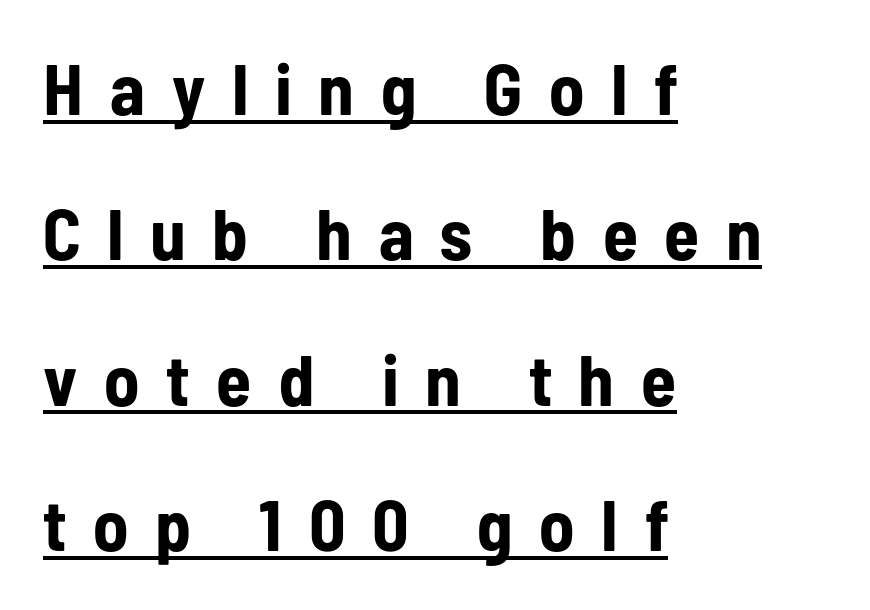
The image shows 72 px bold, condensed sans-serif type, upright; set left-aligned, loose line spacing (2.02x), unusually wide letter spacing (+0.37 em), underlined; low stroke contrast and a medium x-height.
